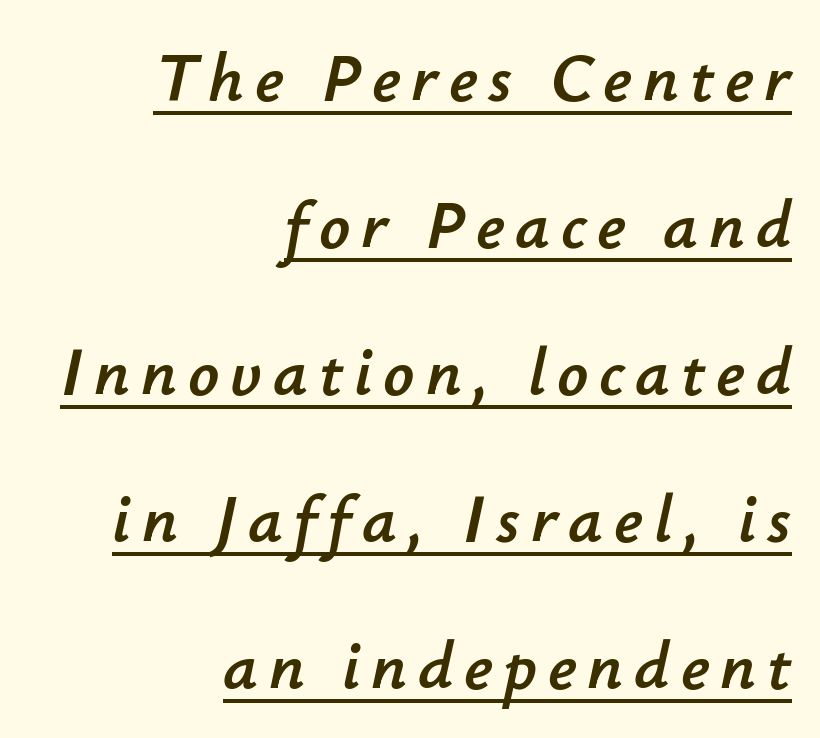
{"italic": "yes", "lean": "right", "slant_degrees": 12, "width": "normal", "stroke_contrast": "low", "x_height": "small", "monospaced": "no", "underline": "yes", "align": "right", "line_spacing": "loose", "line_spacing_ratio": 2.16, "glyph_px": 68}
